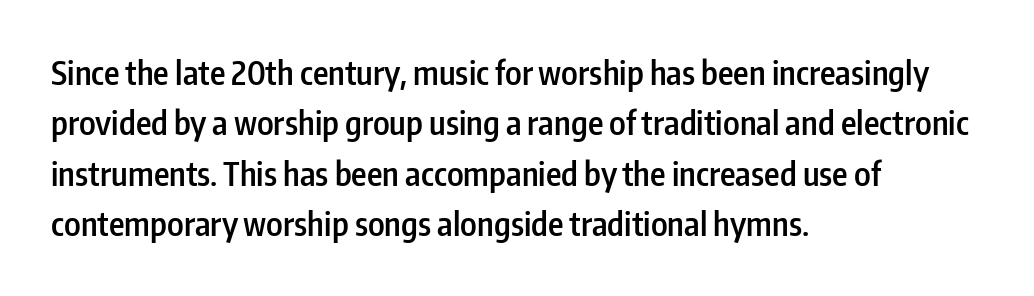
Q: Is the text bold? A: Semi-bold.
Q: Is the text italic (slanted)? A: No, it is upright.
Q: Is the typeface a serif or a sans-serif typeface? A: Sans-serif.
Q: Is the text underlined? A: No.
Q: How is the paragraph aligned? A: Left-aligned.
Q: Is the spacing between letters normal or unusually wide? A: Normal.
Q: Is the spacing between lines tight, normal or loose? A: Normal.
Q: Width (condensed, normal, or wide)? A: Condensed.
Q: Stroke contrast? A: Low.
Q: x-height? A: Medium.
Q: Monospaced? A: No.
